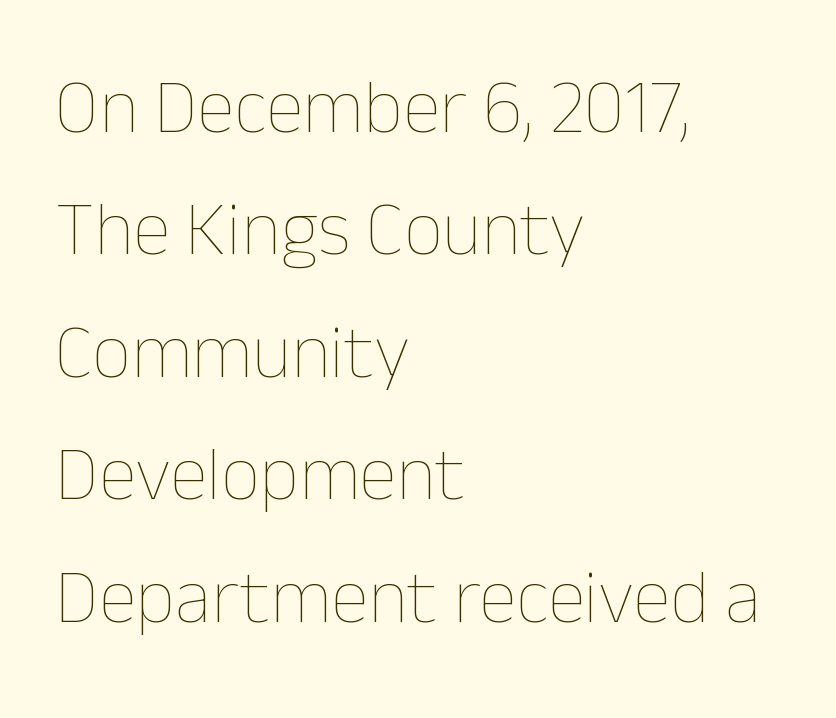
Q: Is the text bold? A: No.
Q: Is the text italic (slanted)? A: No, it is upright.
Q: Is the text underlined? A: No.
Q: How is the paragraph aligned? A: Left-aligned.
Q: Is the spacing between letters normal or unusually wide? A: Normal.
Q: Is the spacing between lines tight, normal or loose? A: Normal.
Q: Width (condensed, normal, or wide)? A: Normal.
Q: Stroke contrast? A: Low.
Q: x-height? A: Medium.
Q: Monospaced? A: No.
